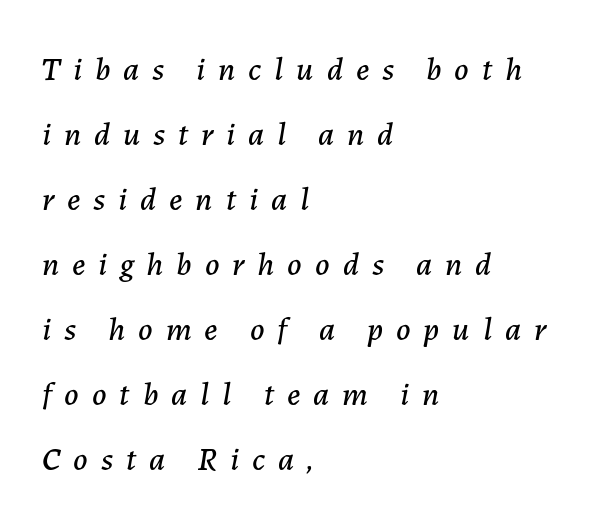
Q: Is the text italic (slanted)? A: Yes, it leans right by about 7 degrees.
Q: Is the text underlined? A: No.
Q: How is the paragraph aligned? A: Left-aligned.
Q: Is the spacing between letters normal or unusually wide? A: Unusually wide.
Q: Is the spacing between lines tight, normal or loose? A: Loose.
Q: Width (condensed, normal, or wide)? A: Normal.
Q: Stroke contrast? A: Low.
Q: x-height? A: Medium.
Q: Monospaced? A: No.
